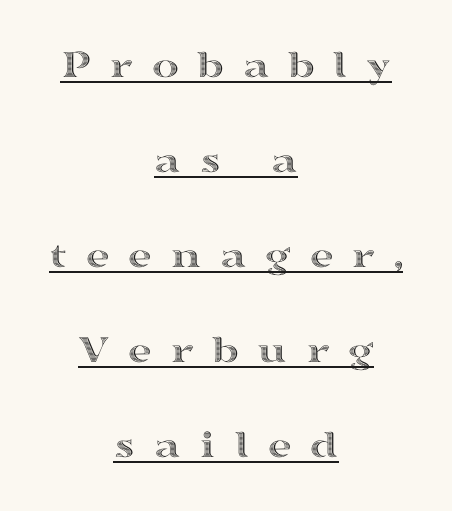
Q: Is the text italic (slanted)? A: No, it is upright.
Q: Is the text underlined? A: Yes.
Q: How is the paragraph aligned? A: Centered.
Q: Is the spacing between letters normal or unusually wide? A: Unusually wide.
Q: Is the spacing between lines tight, normal or loose? A: Loose.
Q: Width (condensed, normal, or wide)? A: Wide.
Q: x-height? A: Medium.
Q: Monospaced? A: No.
